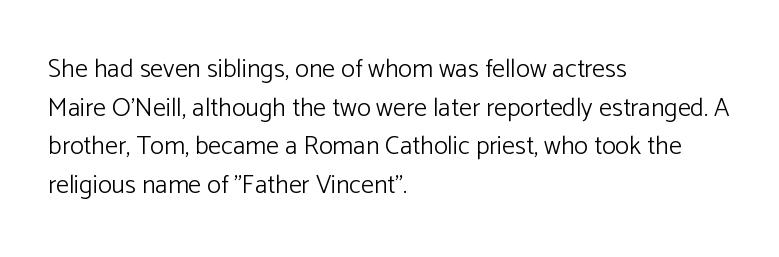
The image shows 26 px text type, upright; set left-aligned, normal line spacing (1.49x), normal letter spacing, not underlined.
